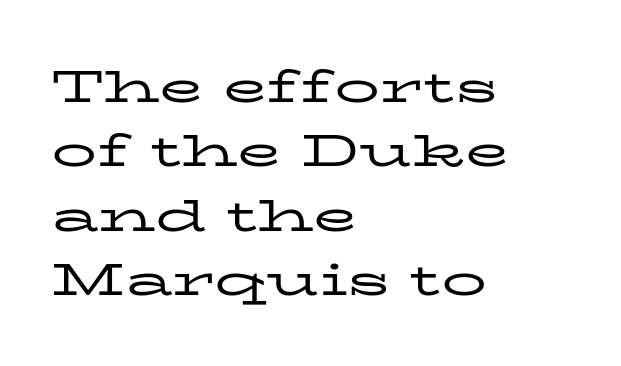
Type style note: has serifs. The font's upright variant was chosen for this text. Proportional: the letters do not fall into vertical columns. Successive baselines arrive at the customary interval. Letter spacing: default.
